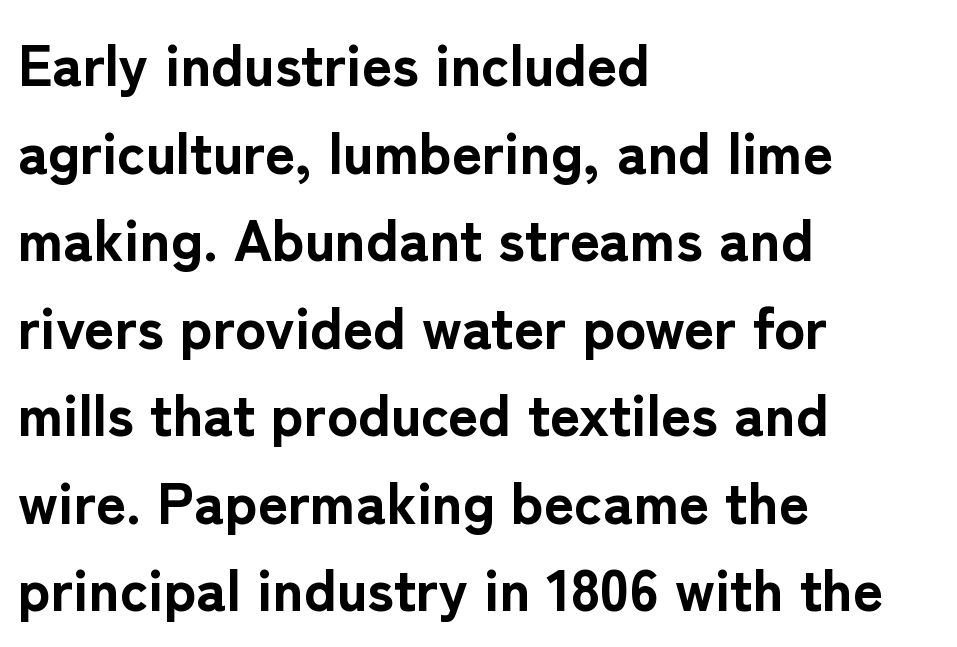
The image shows 58 px bold sans-serif type, upright; set left-aligned, normal line spacing (1.51x), normal letter spacing, not underlined; low stroke contrast and a medium x-height.
